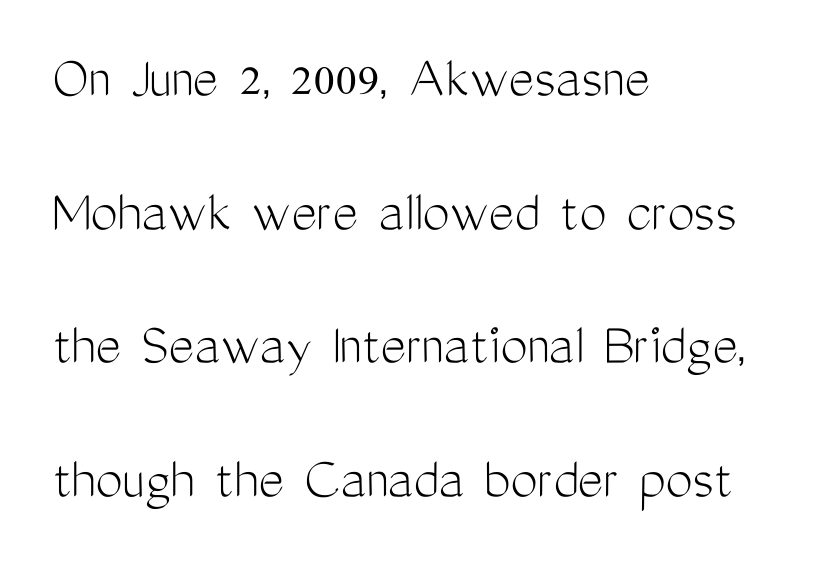
The image shows 61 px light, condensed sans-serif type, upright; set left-aligned, loose line spacing (2.19x), normal letter spacing, not underlined; medium stroke contrast and a medium x-height.
